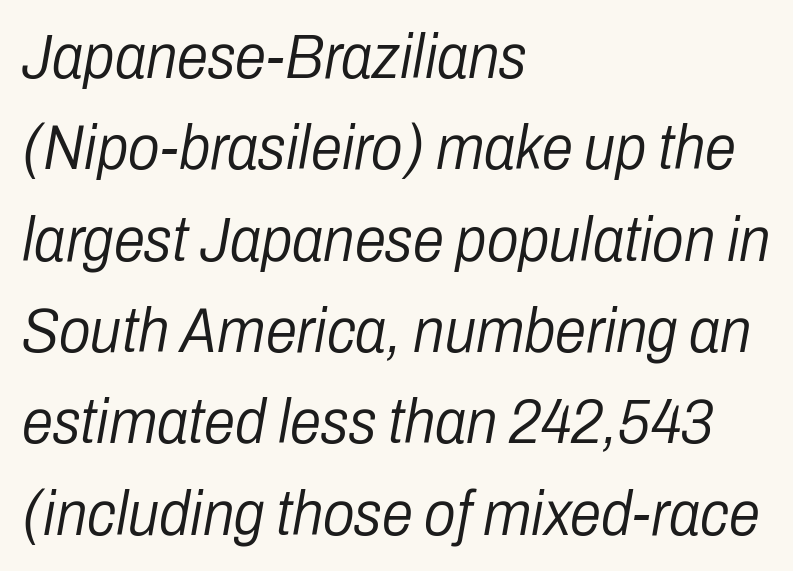
Q: Is the text bold? A: No.
Q: Is the text italic (slanted)? A: Yes, it leans right by about 10 degrees.
Q: Is the text underlined? A: No.
Q: How is the paragraph aligned? A: Left-aligned.
Q: Is the spacing between letters normal or unusually wide? A: Normal.
Q: Is the spacing between lines tight, normal or loose? A: Normal.
Q: Width (condensed, normal, or wide)? A: Condensed.
Q: Stroke contrast? A: Low.
Q: x-height? A: Medium.
Q: Monospaced? A: No.
